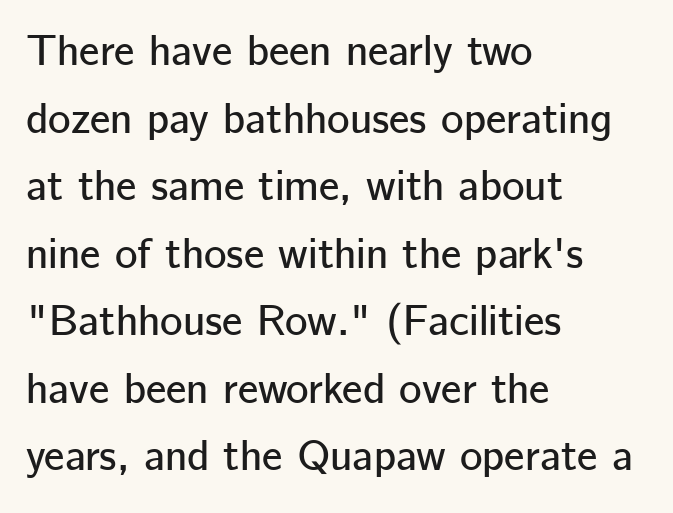
{"serif": "no", "italic": "no", "width": "normal", "stroke_contrast": "low", "x_height": "medium", "monospaced": "no", "underline": "no", "align": "left", "line_spacing": "normal", "line_spacing_ratio": 1.57, "letter_spacing": "normal", "letter_spacing_em": 0.0, "glyph_px": 43}
